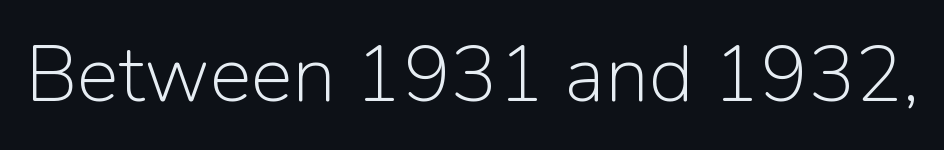
{"serif": "no", "italic": "no", "bold": "no", "weight": "light", "width": "normal", "stroke_contrast": "low", "x_height": "medium", "monospaced": "no", "underline": "no", "letter_spacing": "normal", "letter_spacing_em": 0.0, "glyph_px": 79}
